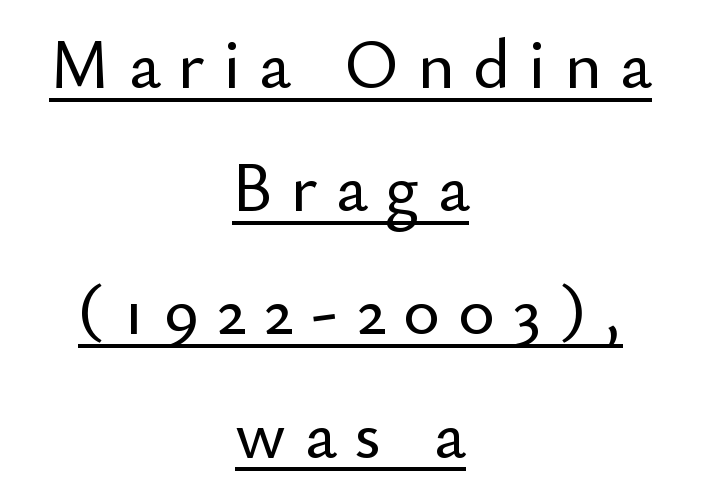
Q: Is the text italic (slanted)? A: No, it is upright.
Q: Is the typeface a serif or a sans-serif typeface? A: Sans-serif.
Q: Is the text underlined? A: Yes.
Q: How is the paragraph aligned? A: Centered.
Q: Is the spacing between letters normal or unusually wide? A: Unusually wide.
Q: Width (condensed, normal, or wide)? A: Normal.
Q: Stroke contrast? A: Low.
Q: x-height? A: Small.
Q: Monospaced? A: No.
